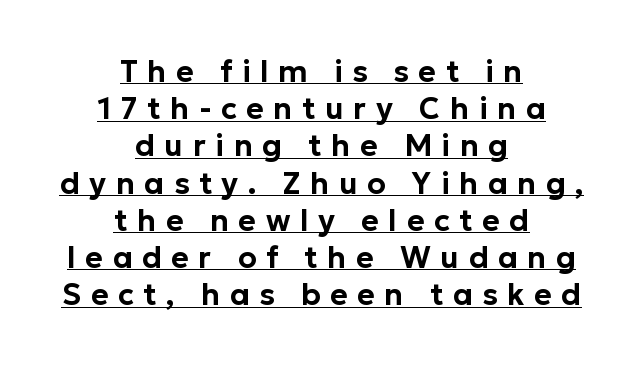
{"serif": "no", "italic": "no", "width": "normal", "stroke_contrast": "low", "x_height": "medium", "monospaced": "no", "underline": "yes", "align": "center", "line_spacing_ratio": 1.24, "letter_spacing": "wide", "letter_spacing_em": 0.32, "glyph_px": 30}
